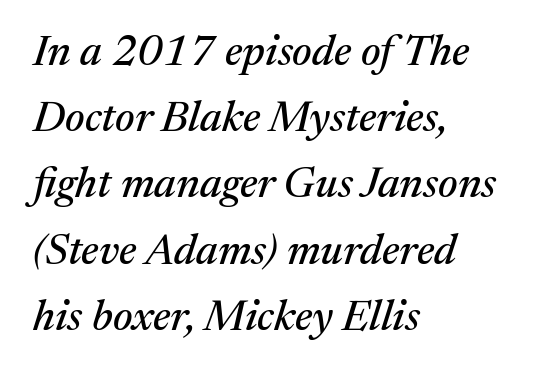
The image shows 43 px serif type, italic (leaning right); set left-aligned, normal line spacing (1.54x), normal letter spacing, not underlined; medium stroke contrast and a medium x-height.
